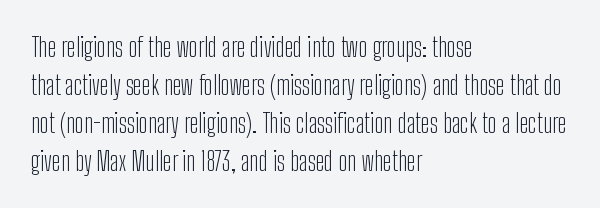
{"italic": "no", "bold": "no", "underline": "no", "align": "left", "line_spacing": "normal", "line_spacing_ratio": 1.46, "letter_spacing": "normal", "letter_spacing_em": 0.0, "glyph_px": 26}
